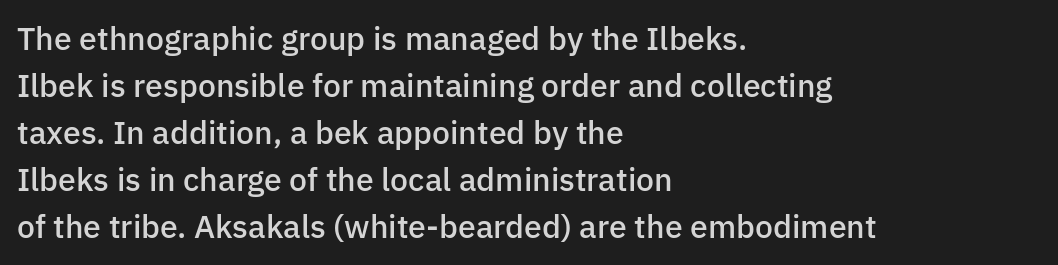
The image shows 32 px semibold sans-serif type, upright; set left-aligned, normal line spacing (1.47x), normal letter spacing, not underlined; low stroke contrast and a medium x-height.
